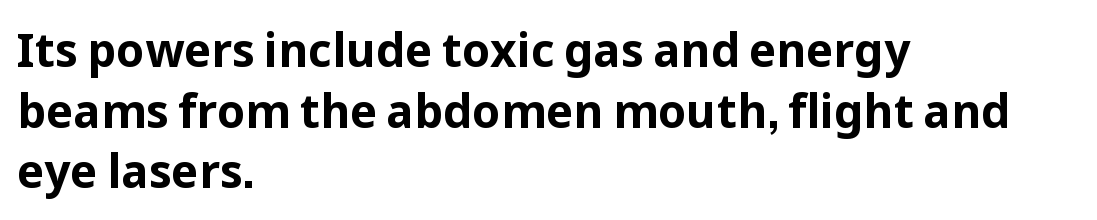
A bare baseline throughout the passage. No italicization has been applied; the sample stays upright. Classification — sans serif. Teacher's note: observe the even left margin — that is flush-left alignment. The designer left line spacing at the default.
